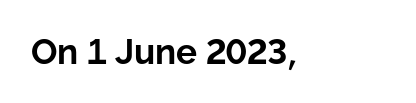
Tall strokes in this sample are plumb rather than angled. Varying glyph widths throughout — classic text-font behaviour. Default kerning and tracking; the words read as compact shapes. Its strokes are broad and dark, the hallmark of bold type. Quick note: underline off.
